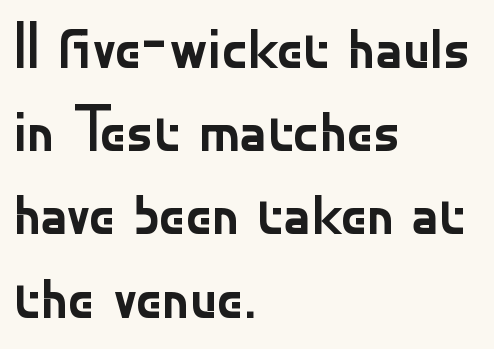
Rendered with straight, roman letterforms. Each row of text sits above clean, open space. Do the characters align in a grid? No, the font is proportional. Visually the block forms a straight wall on the left and a jagged coastline on the right.
